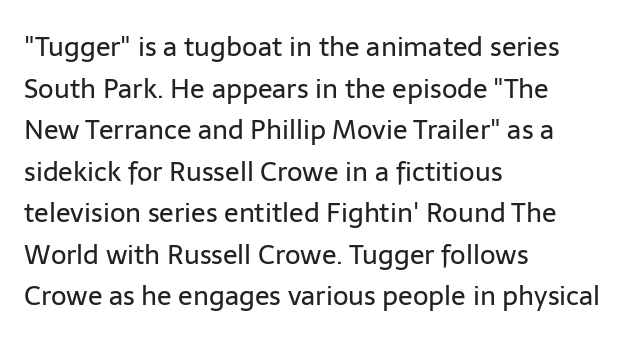
Q: Is the text bold? A: No.
Q: Is the text italic (slanted)? A: No, it is upright.
Q: Is the text underlined? A: No.
Q: How is the paragraph aligned? A: Left-aligned.
Q: Is the spacing between letters normal or unusually wide? A: Normal.
Q: Is the spacing between lines tight, normal or loose? A: Normal.
